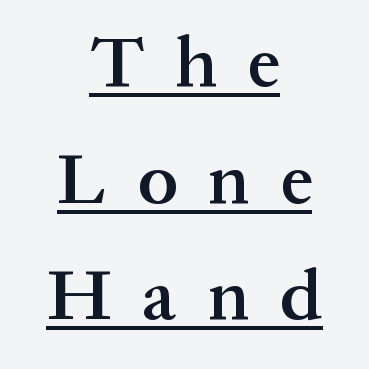
Q: Is the text bold? A: Semi-bold.
Q: Is the text italic (slanted)? A: No, it is upright.
Q: Is the typeface a serif or a sans-serif typeface? A: Serif.
Q: Is the text underlined? A: Yes.
Q: How is the paragraph aligned? A: Centered.
Q: Is the spacing between letters normal or unusually wide? A: Unusually wide.
Q: Is the spacing between lines tight, normal or loose? A: Normal.
Q: Width (condensed, normal, or wide)? A: Normal.
Q: Stroke contrast? A: Medium.
Q: x-height? A: Medium.
Q: Monospaced? A: No.
